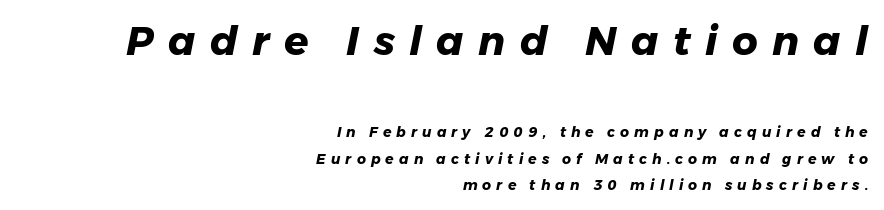
Nobody drew a line under any word here. Plenty of ink on the page — the face is bold. This sample is right-justified, so line beginnings fall wherever the words allow. Observe the lean: these are italic letterforms.
